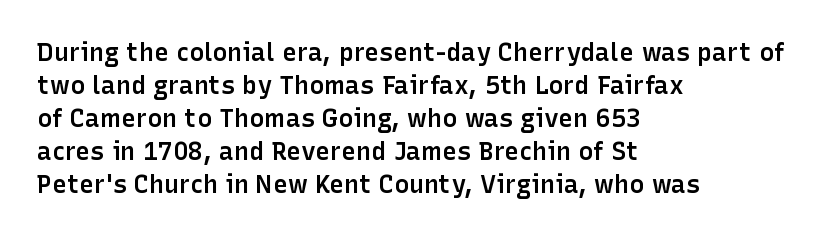
Is the letter spacing exaggerated? No — it looks like the ordinary default. The text block is weighted toward the left margin, trailing off unevenly rightward. Anything drawn beneath the words? Only blank space. The passage shown stacks its lines at a standard gap.
